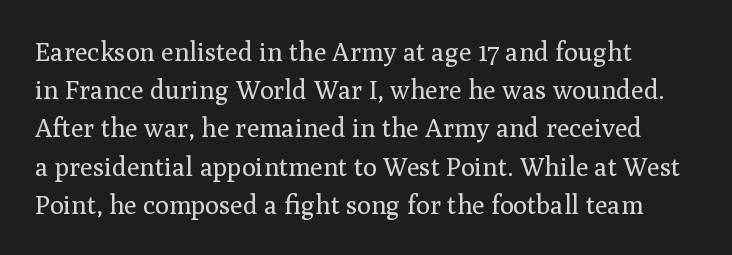
Ordinary non-slanted type is in use. The typeface has the unassuming heft of standard copy or less. A clean baseline with only descenders dipping below it. Glyph-to-glyph distance matches everyday printed text.
